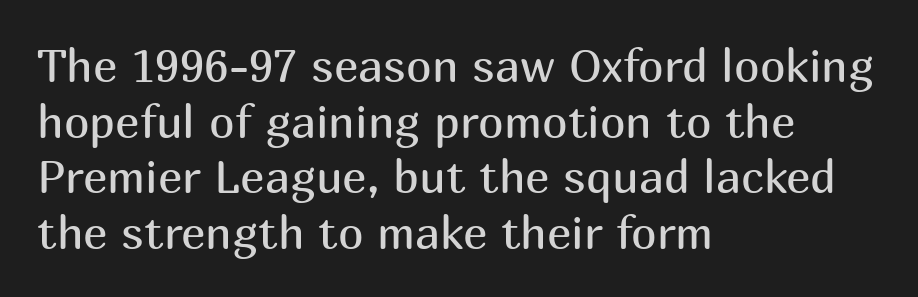
Q: Is the text bold? A: No.
Q: Is the text italic (slanted)? A: No, it is upright.
Q: Is the typeface a serif or a sans-serif typeface? A: Sans-serif.
Q: Is the text underlined? A: No.
Q: How is the paragraph aligned? A: Left-aligned.
Q: Is the spacing between letters normal or unusually wide? A: Normal.
Q: Width (condensed, normal, or wide)? A: Normal.
Q: Stroke contrast? A: Medium.
Q: x-height? A: Medium.
Q: Monospaced? A: No.
